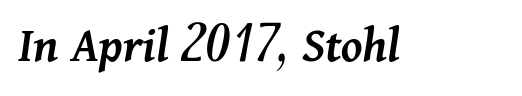
Compared with typical body copy, the letter spacing here is the same. As a designer I'd log this as weight 600, semibold. Glance below the letters and you will spot only blank space. Character widths vary here, with narrow letters taking less room than wide ones. The glyphs look as if they've been sheared to an angle.
